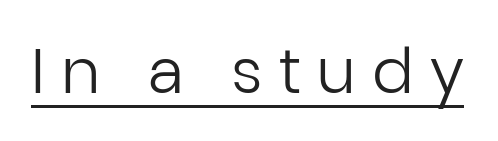
The specimen reads as upright at a glance. You could only call the tracking loose — the letters float apart. Typographically, this falls in the sans-serif category. The rendering uses natural spacing where letterforms have individual widths. Summary of weight: not heavy and not bold.
